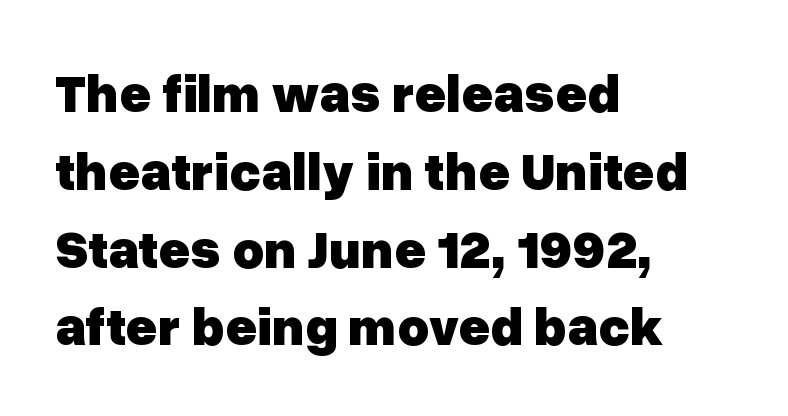
What weight is shown? A full bold with thick strokes. These lines sit exactly where default settings would place them. Vertical strokes here are truly vertical. Any mark beneath the type? The region is blank. Here the glyphs are tracked normally, forming tight word shapes. You could not count columns in this text — the font is proportionally spaced.
